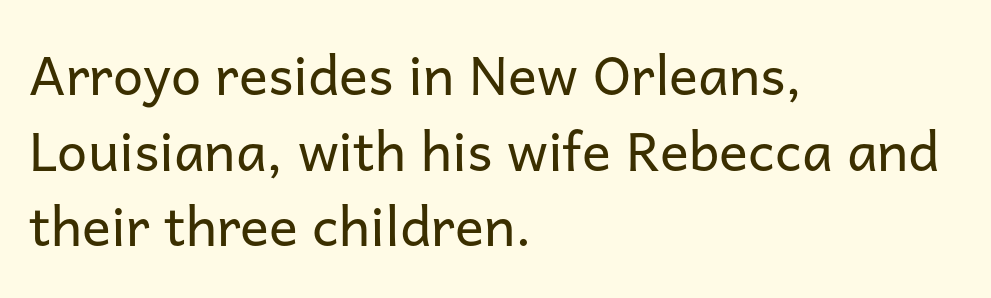
If you measured baseline to baseline, you'd find a middling distance. Note the varied advance widths — an 'i' is clearly narrower than an 'm'. Alignment: flush left. The lettering holds an erect, upright posture throughout. The text was rendered using a sans face with plain stroke endings. A quiet, ordinary-to-light weight characterises the typeface.
